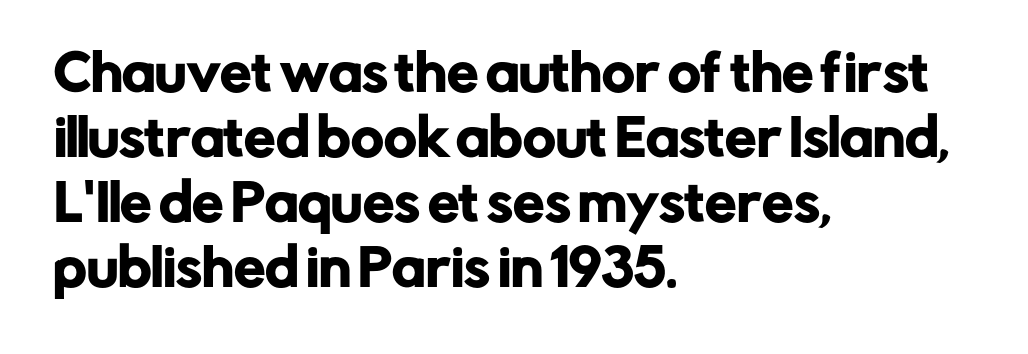
{"serif": "no", "italic": "no", "width": "normal", "stroke_contrast": "low", "x_height": "medium", "monospaced": "no", "underline": "no", "align": "left", "line_spacing": "normal", "line_spacing_ratio": 1.3, "letter_spacing": "normal", "letter_spacing_em": 0.0, "glyph_px": 50}
